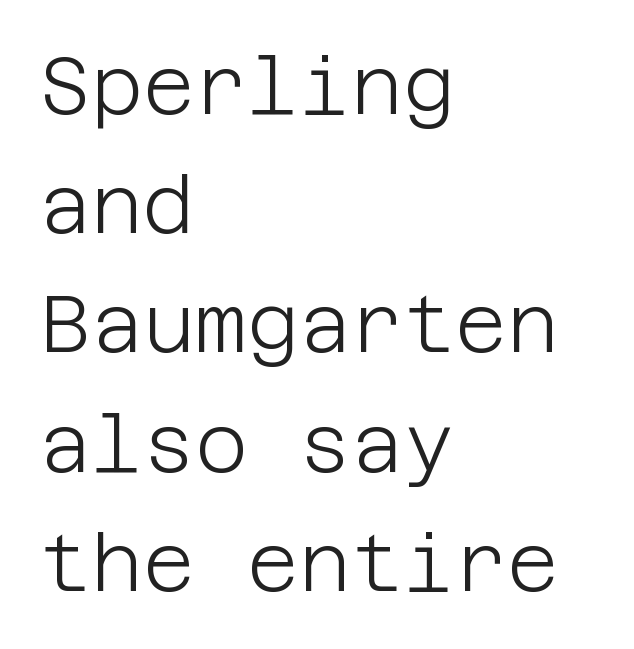
The line-height multiplier appears to be the usual default. Nope, no serifs anywhere on these letters. Ascenders rise straight up at ninety degrees. The zone under the glyphs is completely vacant. The weight tops out at a normal text grade. Compared with typical body copy, the letter spacing here is the same.
